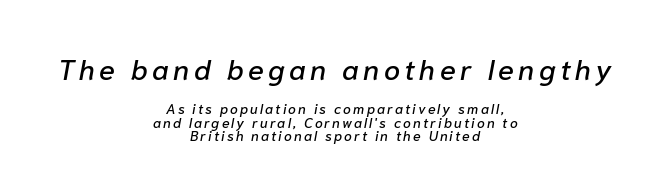
Letters rest on an invisible, unmarked baseline. The upper block of text is set noticeably larger than the block beneath it. The lines are packed closely together with very little leading. This sample is center-justified, so both line endings float freely.
